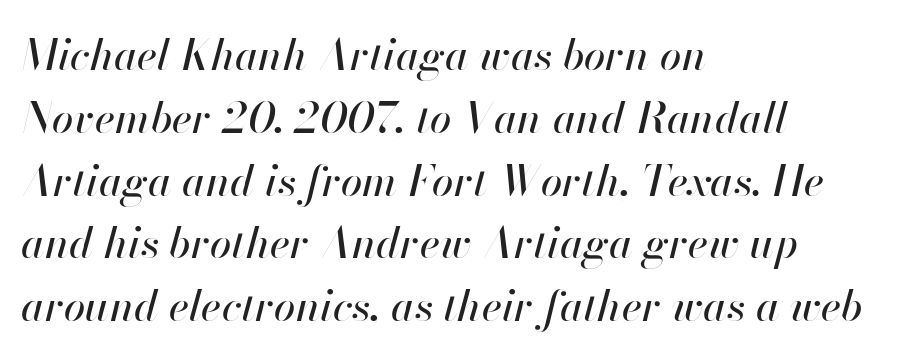
Q: Is the text italic (slanted)? A: Yes, it leans right by about 13 degrees.
Q: Is the text underlined? A: No.
Q: How is the paragraph aligned? A: Left-aligned.
Q: Is the spacing between letters normal or unusually wide? A: Normal.
Q: Is the spacing between lines tight, normal or loose? A: Normal.
Q: Width (condensed, normal, or wide)? A: Normal.
Q: Stroke contrast? A: High.
Q: x-height? A: Small.
Q: Monospaced? A: No.
